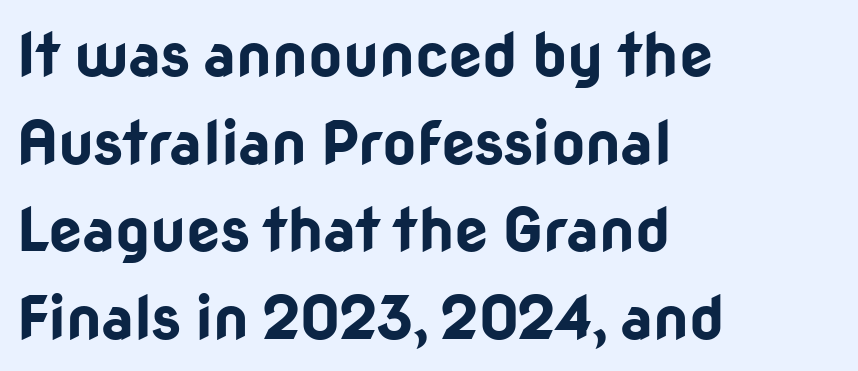
{"serif": "no", "italic": "no", "bold": "yes", "weight": "bold", "width": "normal", "stroke_contrast": "low", "x_height": "medium", "monospaced": "no", "underline": "no", "align": "left", "line_spacing": "normal", "line_spacing_ratio": 1.46, "letter_spacing": "normal", "letter_spacing_em": 0.0, "glyph_px": 60}
